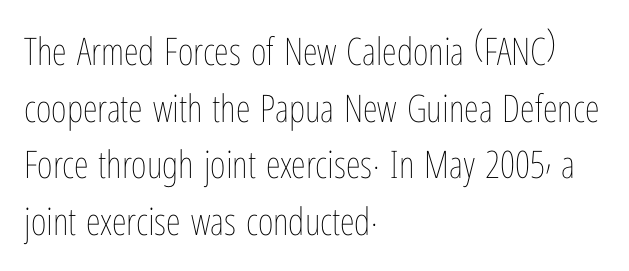
Q: Is the text bold? A: No.
Q: Is the text italic (slanted)? A: No, it is upright.
Q: Is the text underlined? A: No.
Q: How is the paragraph aligned? A: Left-aligned.
Q: Is the spacing between letters normal or unusually wide? A: Normal.
Q: Is the spacing between lines tight, normal or loose? A: Normal.
Q: Width (condensed, normal, or wide)? A: Condensed.
Q: Stroke contrast? A: Low.
Q: x-height? A: Medium.
Q: Monospaced? A: No.
